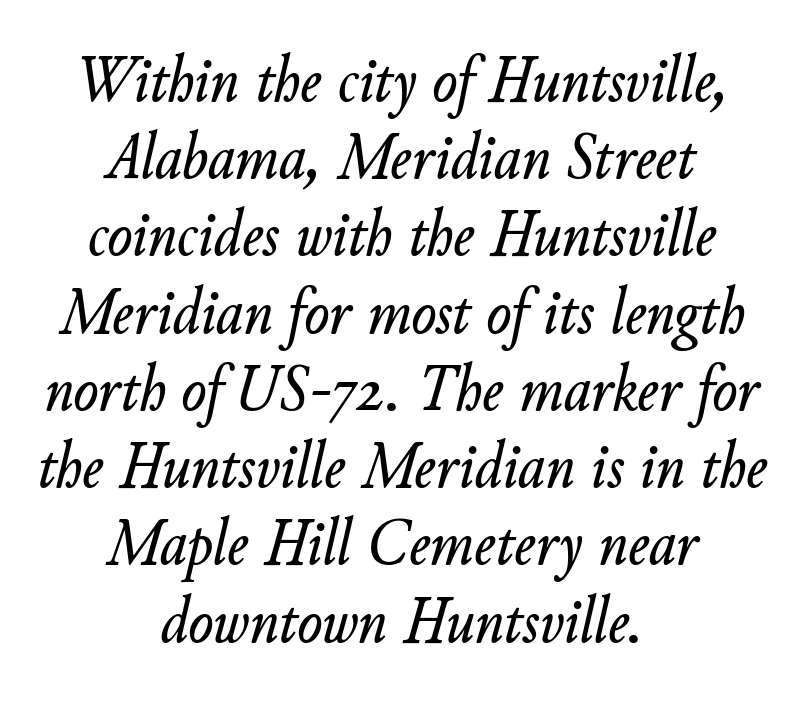
Q: Is the text italic (slanted)? A: Yes, it leans right by about 11 degrees.
Q: Is the text underlined? A: No.
Q: How is the paragraph aligned? A: Centered.
Q: Is the spacing between letters normal or unusually wide? A: Normal.
Q: Width (condensed, normal, or wide)? A: Normal.
Q: Stroke contrast? A: Low.
Q: x-height? A: Small.
Q: Monospaced? A: No.
